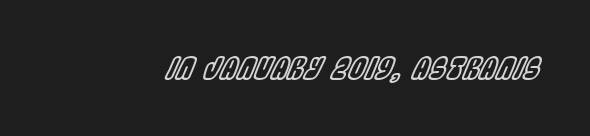
The image shows 30 px condensed type, italic (leaning right); set normal letter spacing, not underlined; a large x-height.
